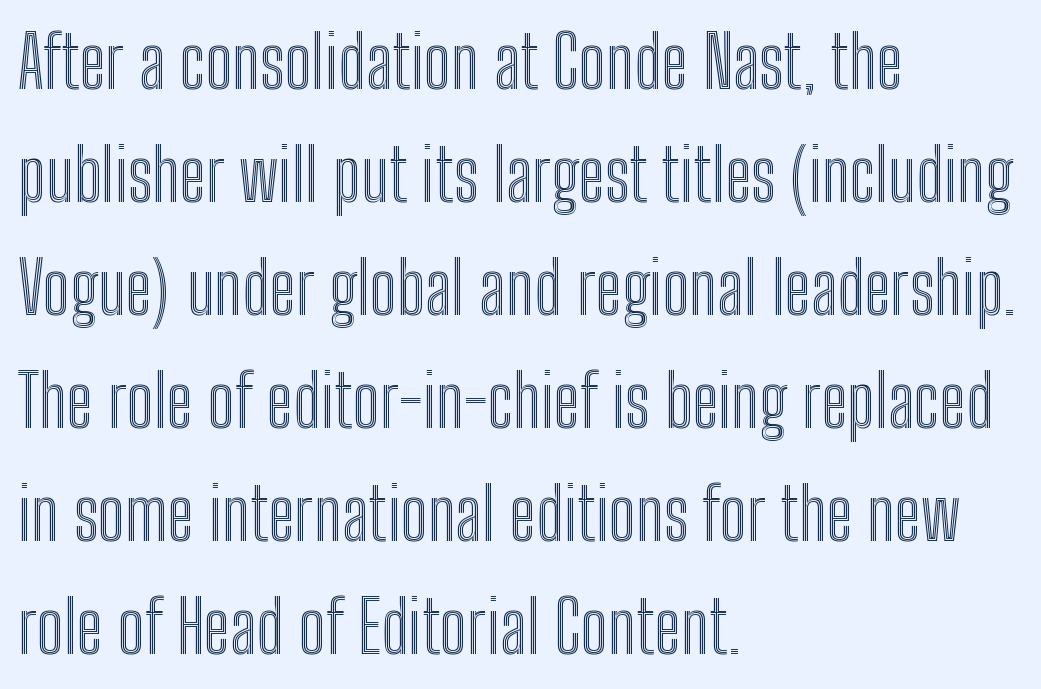
The face used here is rendered with its standard letterfit. These lines were composed using upright roman letters. You could not count columns in this text — the font is proportionally spaced. These lines sit exactly where default settings would place them. Type without underlining.
